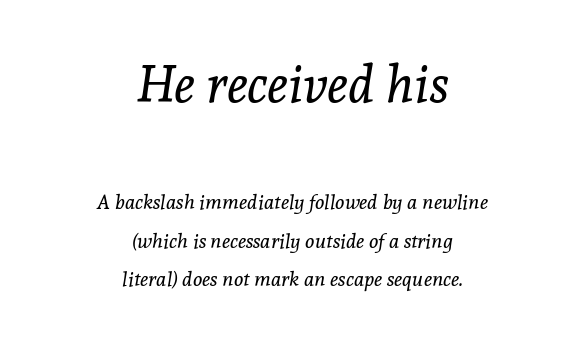
The image shows 51 px regular-weight serif type, italic (leaning right); set centered, loose line spacing (1.93x), normal letter spacing, not underlined; the first (top) block is 2.55x larger; a medium x-height.
